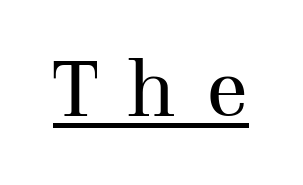
You can tell from the footed stems that serif type was used. The specimen reads as upright at a glance. Each line of the rendering has a horizontal stroke beneath the glyphs. Here the designer chose a conventional face with non-uniform glyph widths. You could only call the tracking loose — the letters float apart.
